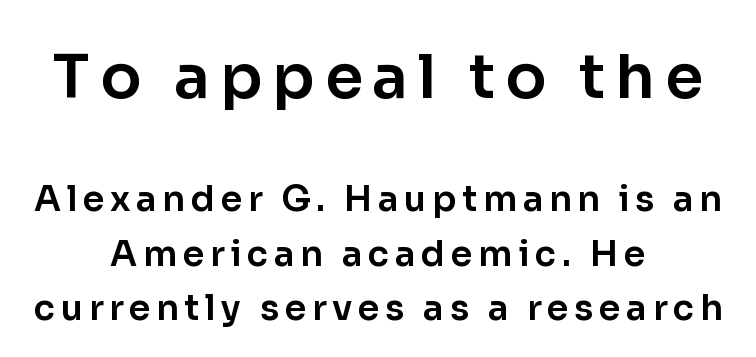
{"serif": "no", "italic": "no", "width": "normal", "stroke_contrast": "low", "x_height": "medium", "monospaced": "no", "underline": "no", "align": "center", "line_spacing": "normal", "line_spacing_ratio": 1.56, "larger_block": "first", "size_ratio": 1.74, "glyph_px": 61}
